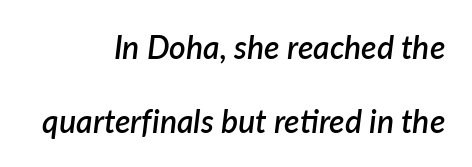
Q: Is the text bold? A: Semi-bold.
Q: Is the text italic (slanted)? A: Yes, it leans right by about 7 degrees.
Q: Is the text underlined? A: No.
Q: How is the paragraph aligned? A: Right-aligned.
Q: Is the spacing between letters normal or unusually wide? A: Normal.
Q: Is the spacing between lines tight, normal or loose? A: Loose.
Q: Width (condensed, normal, or wide)? A: Normal.
Q: Stroke contrast? A: Low.
Q: x-height? A: Medium.
Q: Monospaced? A: No.
